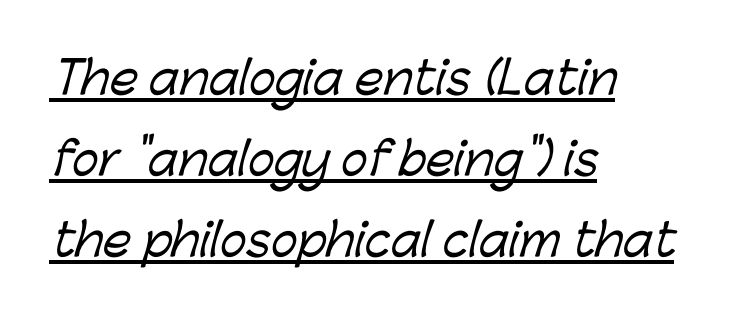
{"serif": "no", "width": "normal", "stroke_contrast": "low", "x_height": "medium", "monospaced": "no", "underline": "yes", "align": "left", "line_spacing_ratio": 1.8, "letter_spacing": "normal", "letter_spacing_em": 0.0, "glyph_px": 45}
